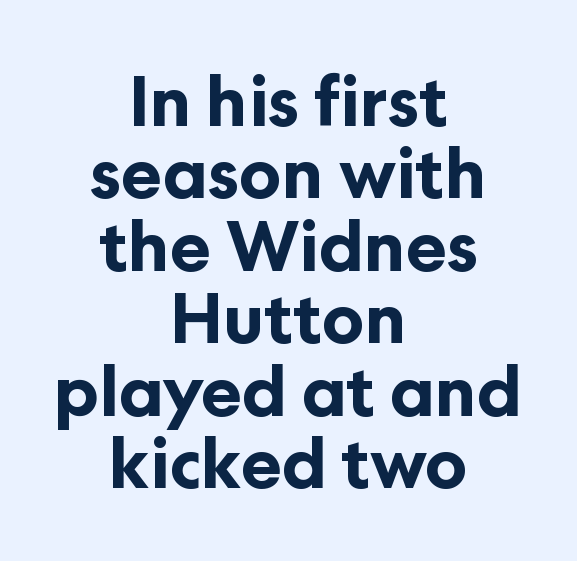
{"serif": "no", "italic": "no", "bold": "yes", "weight": "bold", "width": "normal", "stroke_contrast": "low", "x_height": "medium", "monospaced": "no", "underline": "no", "align": "center", "line_spacing": "tight", "line_spacing_ratio": 1.05, "letter_spacing": "normal", "letter_spacing_em": 0.0, "glyph_px": 69}
